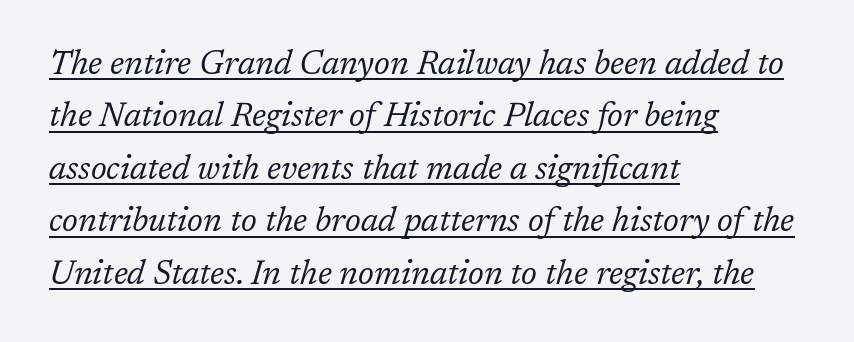
Interline gaps are of average width in this sample. The text carries the slant typical of an italic or oblique font. The type is set solid horizontally, with unmodified tracking. A serif font was chosen for this passage. Ink coverage per letter is moderate at most. Each line starts at the same left margin while the right side varies.
